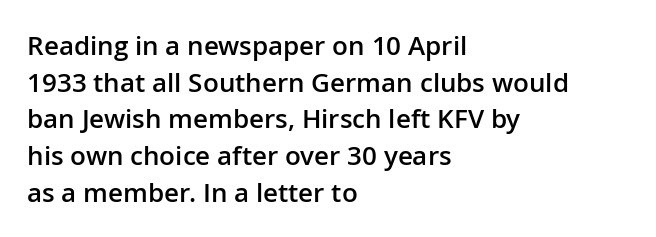
{"italic": "no", "bold": "semi", "underline": "no", "align": "left", "line_spacing": "normal", "line_spacing_ratio": 1.41, "letter_spacing": "normal", "letter_spacing_em": 0.0, "glyph_px": 26}
